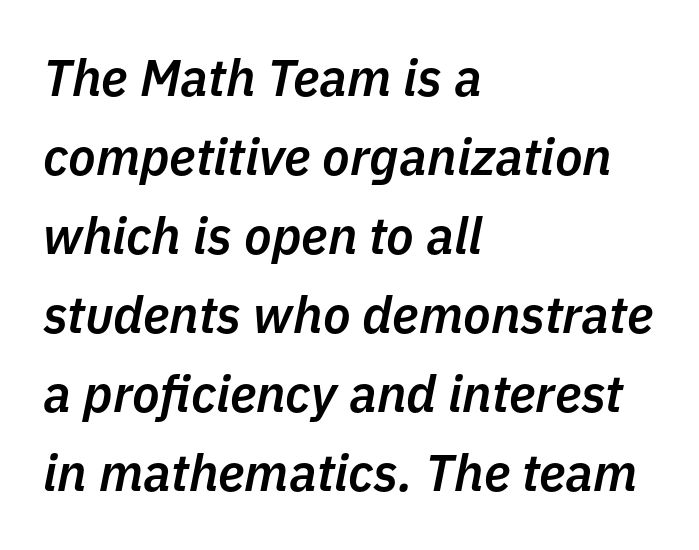
Q: Is the text bold? A: Semi-bold.
Q: Is the text italic (slanted)? A: Yes, it leans right by about 11 degrees.
Q: Is the text underlined? A: No.
Q: How is the paragraph aligned? A: Left-aligned.
Q: Is the spacing between letters normal or unusually wide? A: Normal.
Q: Is the spacing between lines tight, normal or loose? A: Normal.
Q: Width (condensed, normal, or wide)? A: Normal.
Q: Stroke contrast? A: Low.
Q: x-height? A: Medium.
Q: Monospaced? A: No.
